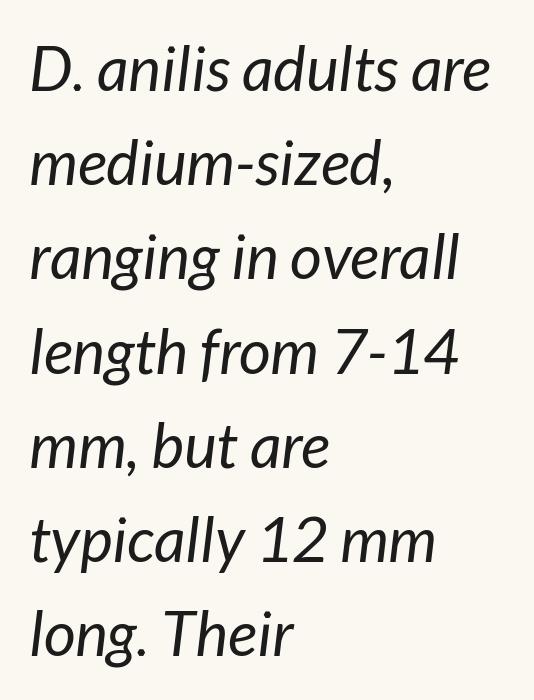
{"italic": "yes", "lean": "right", "slant_degrees": 7, "bold": "no", "weight": "regular", "width": "normal", "stroke_contrast": "low", "x_height": "medium", "monospaced": "no", "underline": "no", "align": "left", "line_spacing": "normal", "line_spacing_ratio": 1.52, "letter_spacing": "normal", "letter_spacing_em": 0.0, "glyph_px": 62}
